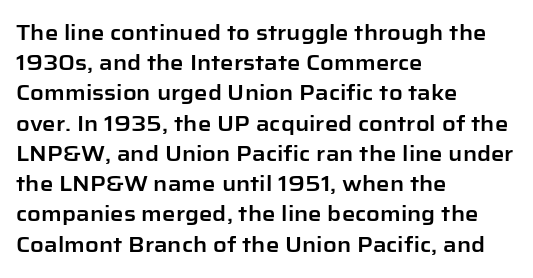
{"italic": "no", "underline": "no", "align": "left", "line_spacing": "normal", "line_spacing_ratio": 1.44, "letter_spacing": "normal", "letter_spacing_em": 0.0, "glyph_px": 21}
